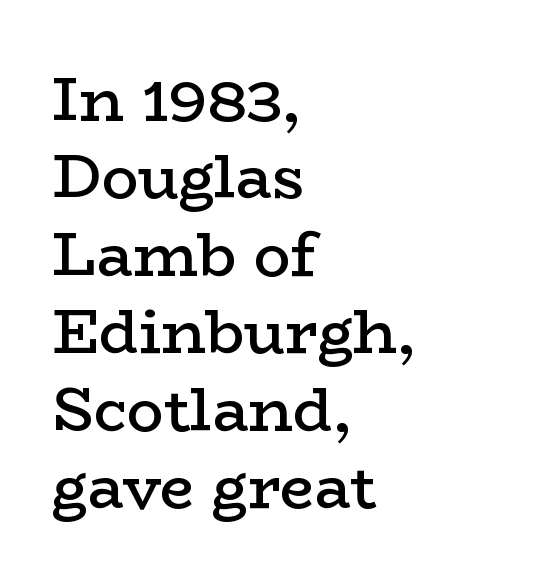
The image shows 61 px semibold, wide serif type, upright; set left-aligned, normal line spacing (1.27x), normal letter spacing, not underlined; low stroke contrast and a medium x-height.
